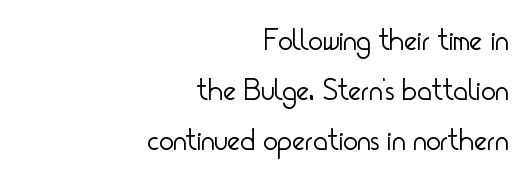
The image shows 31 px light, condensed sans-serif type, upright; set right-aligned, normal line spacing (1.61x), normal letter spacing, not underlined; low stroke contrast and a small x-height.
